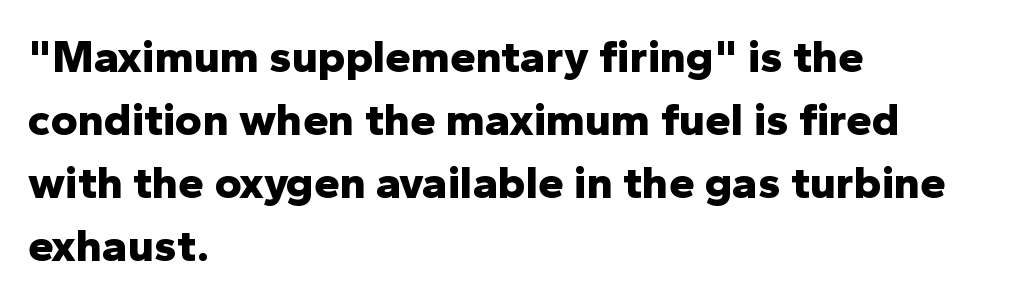
The image shows 46 px bold sans-serif type, upright; set left-aligned, normal line spacing (1.37x), normal letter spacing, not underlined; low stroke contrast and a medium x-height.
